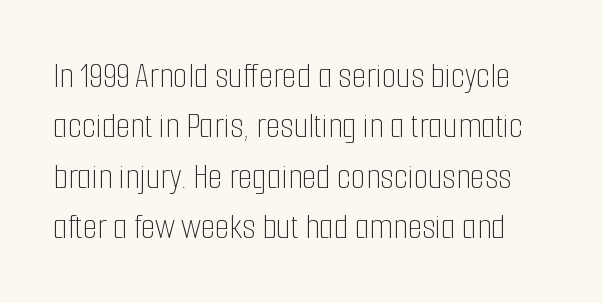
Q: Is the text bold? A: No.
Q: Is the text italic (slanted)? A: No, it is upright.
Q: Is the text underlined? A: No.
Q: Is the spacing between letters normal or unusually wide? A: Normal.
Q: Is the spacing between lines tight, normal or loose? A: Normal.
Q: Width (condensed, normal, or wide)? A: Condensed.
Q: Stroke contrast? A: Low.
Q: x-height? A: Medium.
Q: Monospaced? A: No.
